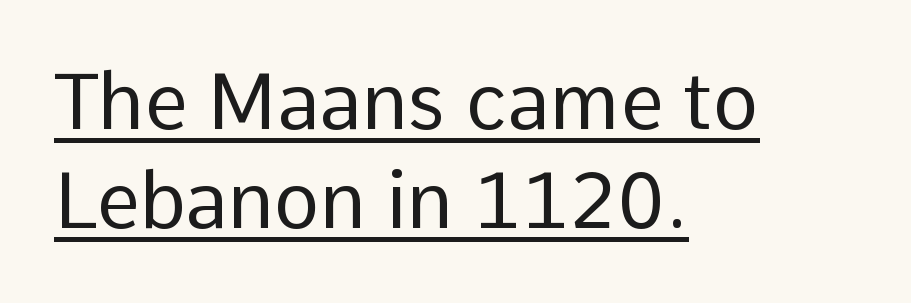
Q: Is the text bold? A: No.
Q: Is the text italic (slanted)? A: No, it is upright.
Q: Is the typeface a serif or a sans-serif typeface? A: Sans-serif.
Q: Is the text underlined? A: Yes.
Q: How is the paragraph aligned? A: Left-aligned.
Q: Is the spacing between letters normal or unusually wide? A: Normal.
Q: Is the spacing between lines tight, normal or loose? A: Normal.
Q: Width (condensed, normal, or wide)? A: Normal.
Q: Stroke contrast? A: Low.
Q: x-height? A: Medium.
Q: Monospaced? A: No.
